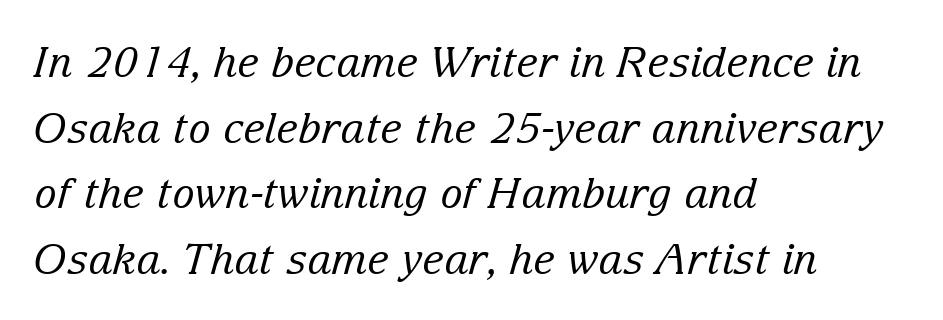
{"serif": "yes", "italic": "yes", "lean": "right", "slant_degrees": 15, "bold": "no", "weight": "regular", "width": "normal", "stroke_contrast": "low", "x_height": "medium", "monospaced": "no", "underline": "no", "align": "left", "line_spacing": "normal", "line_spacing_ratio": 1.56, "letter_spacing": "normal", "letter_spacing_em": 0.0, "glyph_px": 42}
